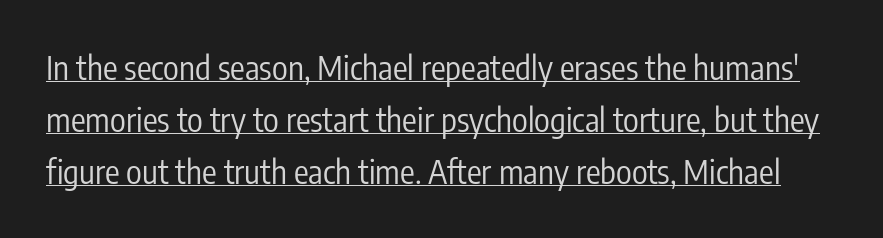
Q: Is the text bold? A: No.
Q: Is the text italic (slanted)? A: No, it is upright.
Q: Is the typeface a serif or a sans-serif typeface? A: Sans-serif.
Q: Is the text underlined? A: Yes.
Q: Is the spacing between letters normal or unusually wide? A: Normal.
Q: Is the spacing between lines tight, normal or loose? A: Normal.
Q: Width (condensed, normal, or wide)? A: Condensed.
Q: Stroke contrast? A: Low.
Q: x-height? A: Medium.
Q: Monospaced? A: No.
